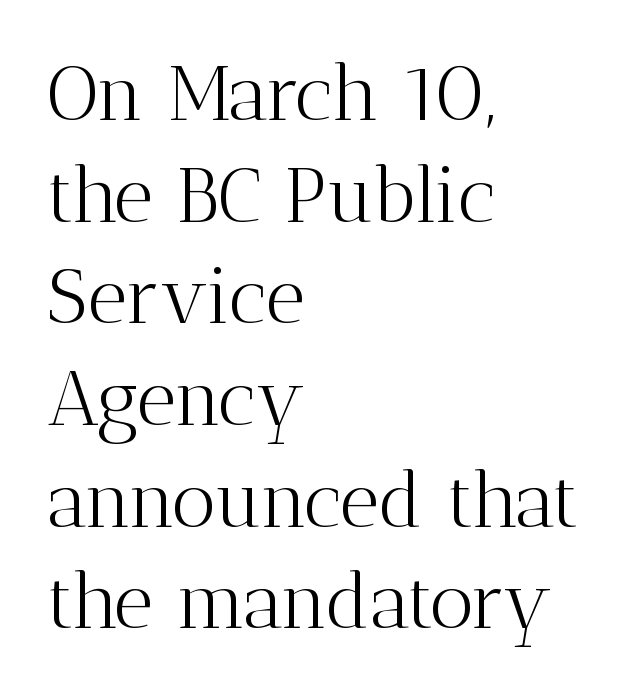
Q: Is the text bold? A: No.
Q: Is the text italic (slanted)? A: No, it is upright.
Q: Is the typeface a serif or a sans-serif typeface? A: Serif.
Q: Is the text underlined? A: No.
Q: How is the paragraph aligned? A: Left-aligned.
Q: Is the spacing between letters normal or unusually wide? A: Normal.
Q: Is the spacing between lines tight, normal or loose? A: Normal.
Q: Width (condensed, normal, or wide)? A: Normal.
Q: Stroke contrast? A: Medium.
Q: x-height? A: Medium.
Q: Monospaced? A: No.
